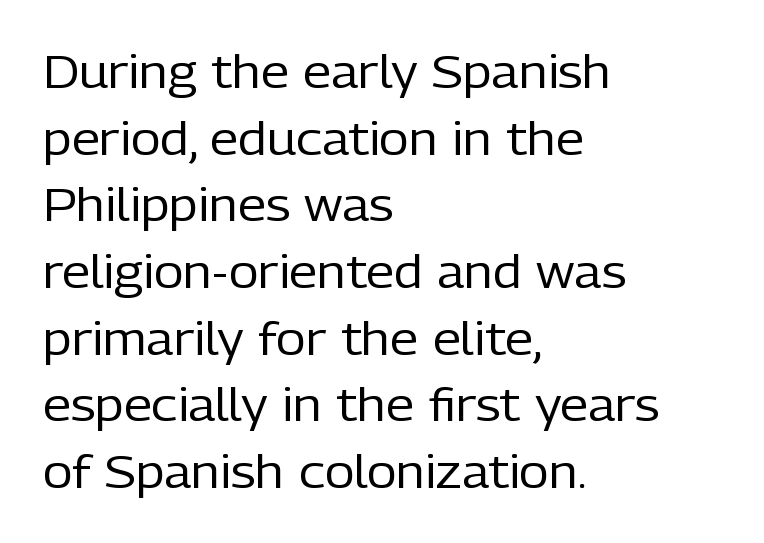
The image shows 46 px regular-weight sans-serif type, upright; set left-aligned, normal line spacing (1.45x), normal letter spacing, not underlined; low stroke contrast and a medium x-height.
